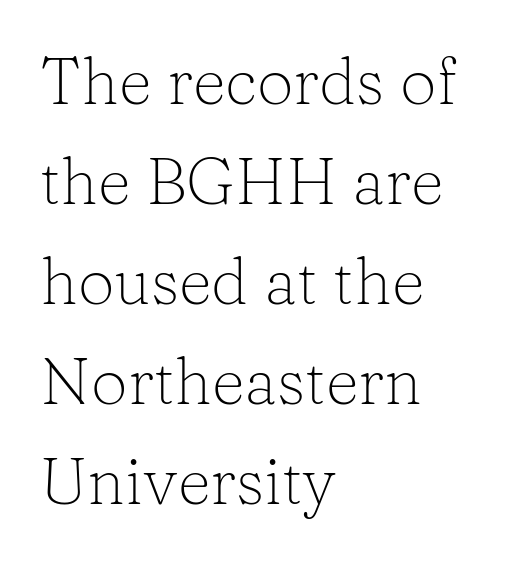
The image shows 65 px light serif type, upright; set left-aligned, normal line spacing (1.54x), normal letter spacing, not underlined; low stroke contrast and a medium x-height.
